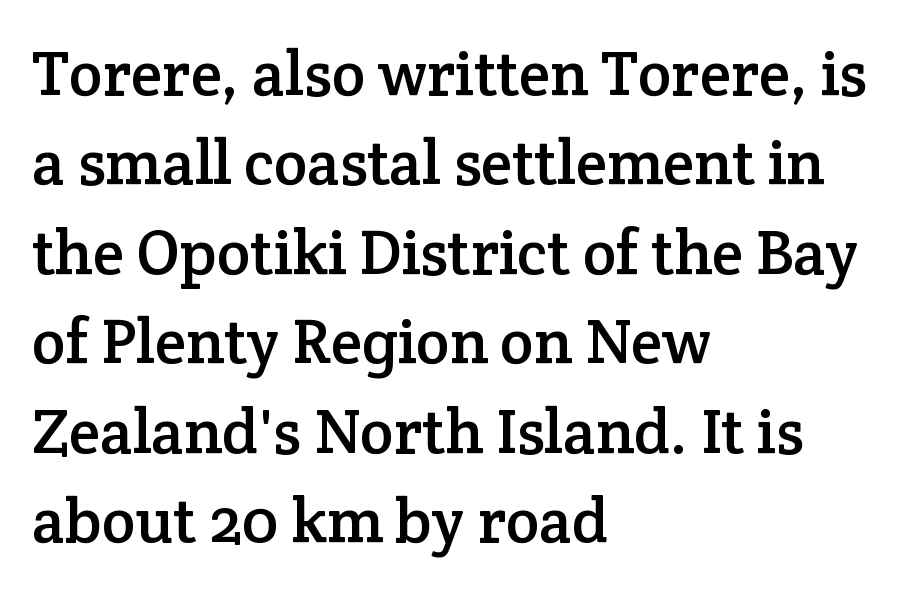
{"serif": "yes", "italic": "no", "width": "normal", "stroke_contrast": "low", "x_height": "medium", "monospaced": "no", "underline": "no", "align": "left", "line_spacing": "normal", "line_spacing_ratio": 1.42, "letter_spacing": "normal", "letter_spacing_em": 0.0, "glyph_px": 63}
